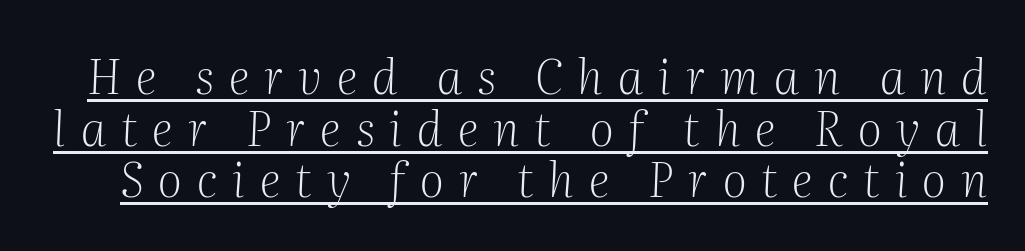
Q: Is the text bold? A: No.
Q: Is the text italic (slanted)? A: Yes, it leans right by about 2 degrees.
Q: Is the typeface a serif or a sans-serif typeface? A: Serif.
Q: Is the text underlined? A: Yes.
Q: Is the spacing between letters normal or unusually wide? A: Unusually wide.
Q: Is the spacing between lines tight, normal or loose? A: Tight.
Q: Width (condensed, normal, or wide)? A: Normal.
Q: Stroke contrast? A: Medium.
Q: x-height? A: Medium.
Q: Monospaced? A: No.
